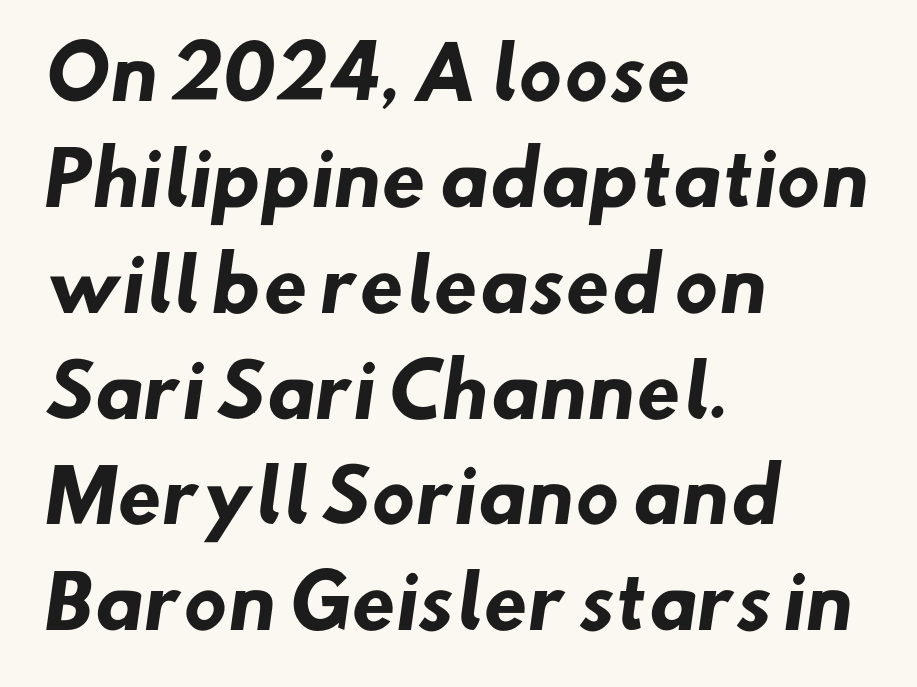
{"serif": "no", "bold": "yes", "weight": "heavy", "width": "normal", "stroke_contrast": "low", "x_height": "small", "monospaced": "no", "underline": "no", "align": "left", "line_spacing": "normal", "line_spacing_ratio": 1.47, "letter_spacing": "normal", "letter_spacing_em": 0.0, "glyph_px": 72}
